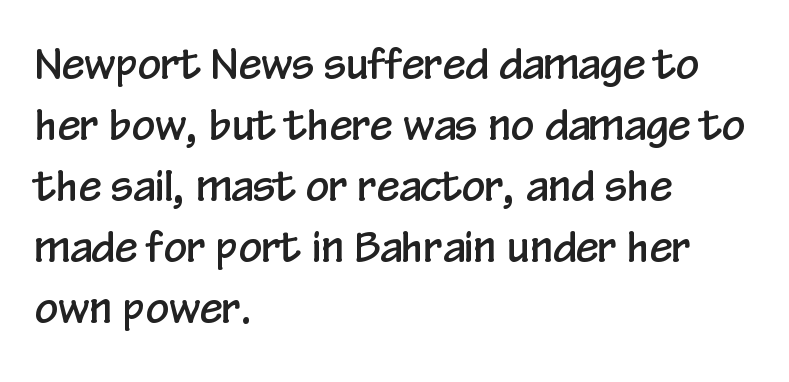
The image shows 41 px condensed sans-serif type, upright; set left-aligned, normal line spacing (1.49x), normal letter spacing, not underlined; low stroke contrast and a medium x-height.
